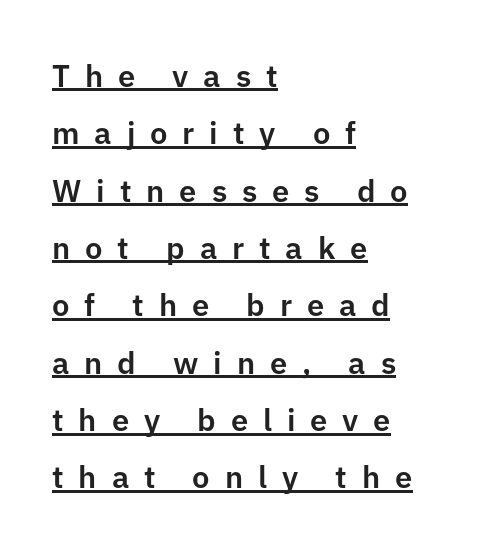
{"serif": "no", "italic": "no", "width": "normal", "stroke_contrast": "low", "x_height": "medium", "monospaced": "no", "underline": "yes", "align": "left", "line_spacing_ratio": 1.85, "letter_spacing": "wide", "letter_spacing_em": 0.48, "glyph_px": 31}
